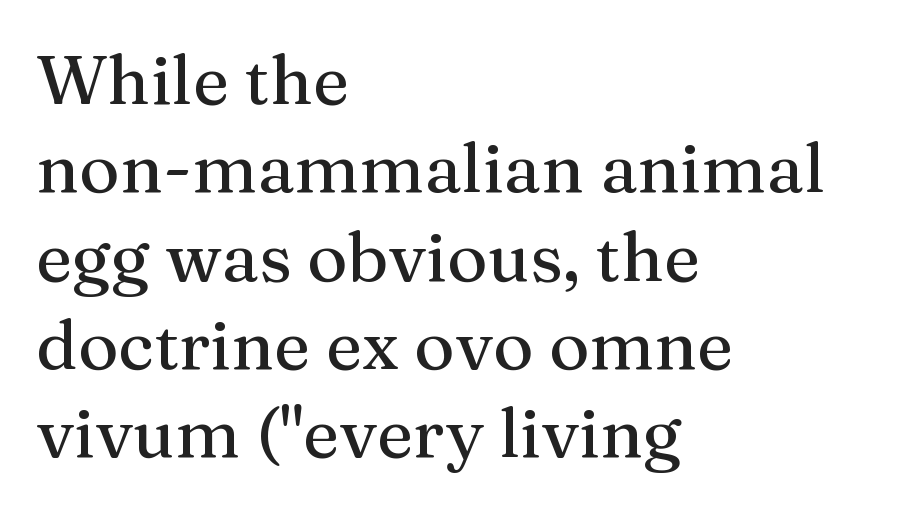
The image shows 69 px serif type, upright; set left-aligned, normal line spacing (1.28x), normal letter spacing, not underlined; medium stroke contrast and a medium x-height.
